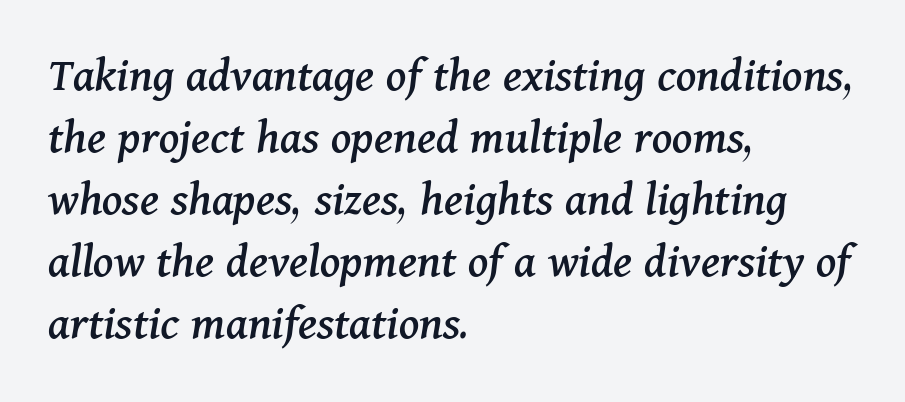
Q: Is the text italic (slanted)? A: Yes, it leans right by about 11 degrees.
Q: Is the typeface a serif or a sans-serif typeface? A: Serif.
Q: Is the text underlined? A: No.
Q: How is the paragraph aligned? A: Left-aligned.
Q: Is the spacing between letters normal or unusually wide? A: Normal.
Q: Width (condensed, normal, or wide)? A: Normal.
Q: Stroke contrast? A: Medium.
Q: x-height? A: Medium.
Q: Monospaced? A: No.
